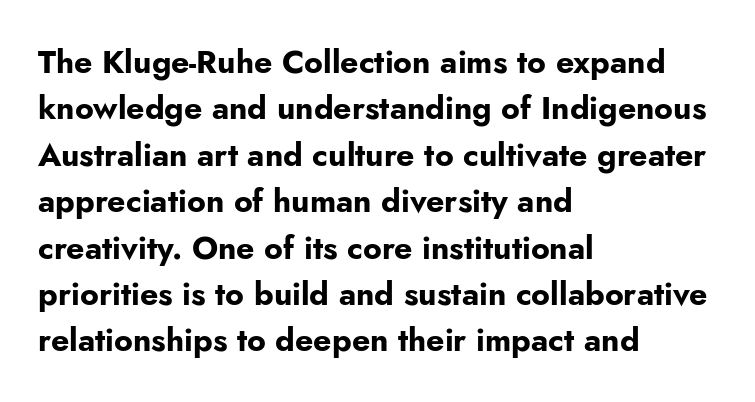
Is this a sans? Yes — the strokes have no serifs. Unmarked baselines from the first word to the last. Does the lettering tilt? It doesn't — this is upright. Spacing verdict: proportional, widths tailored to each character. Every row of glyphs begins at an identical x-position on the left. Horizontal bands of white between lines are of average thickness.
